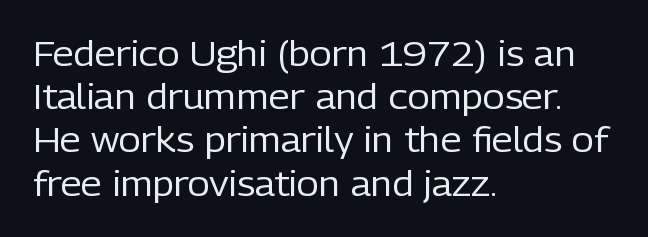
This is sans-serif lettering, the kind often seen on screens and signage. Only glyphs here, with clear space below each row. The compositor pushed each line to the left boundary. Does the leading feel generous? No, just average. Ordinary non-slanted type is in use.
